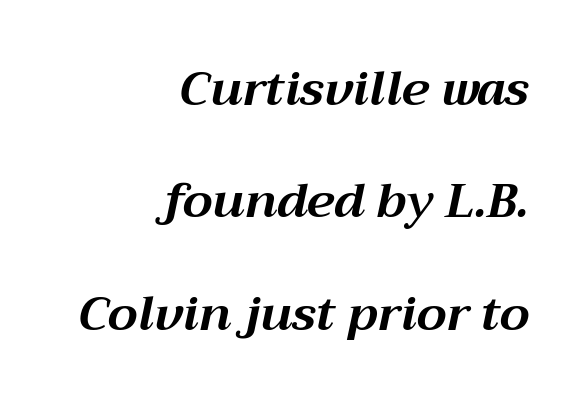
These lines were composed using italics. These lines are set flush right with a ragged left edge. The string is rendered with underlining switched off. This is heavy type, rendered in bold.
